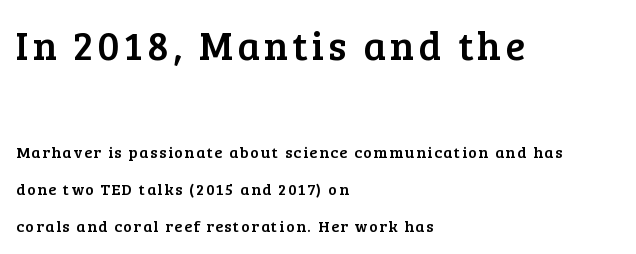
{"serif": "yes", "italic": "no", "width": "normal", "stroke_contrast": "low", "x_height": "medium", "monospaced": "no", "underline": "no", "align": "left", "line_spacing": "loose", "line_spacing_ratio": 2.31, "larger_block": "first", "size_ratio": 2.5, "glyph_px": 40}
